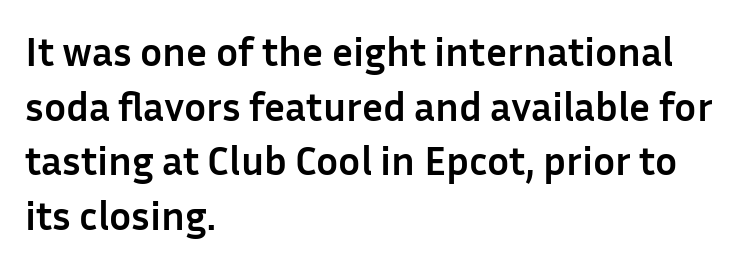
{"serif": "no", "italic": "no", "bold": "yes", "weight": "semibold", "width": "normal", "stroke_contrast": "low", "x_height": "medium", "monospaced": "no", "underline": "no", "align": "left", "line_spacing": "normal", "line_spacing_ratio": 1.33, "letter_spacing": "normal", "letter_spacing_em": 0.0, "glyph_px": 41}
